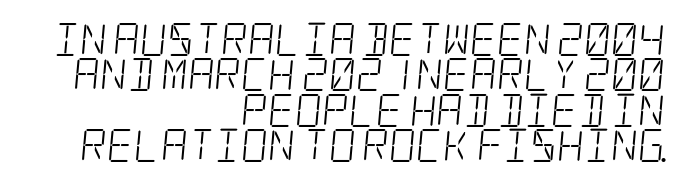
The image shows 33 px light, condensed serif type; set right-aligned, tight line spacing (1.07x), normal letter spacing, not underlined; low stroke contrast and a large x-height.
